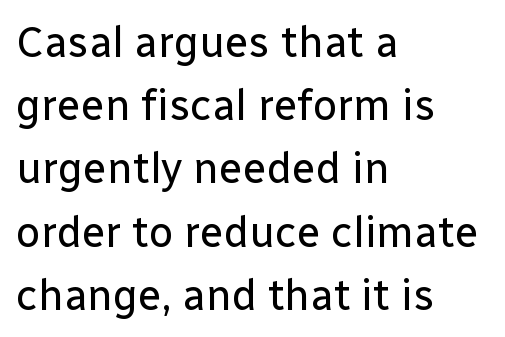
No word sits above an underline. The lines in this sample share a left origin and differ only in where they stop. Vertically, the passage feels balanced, rows spaced as you'd expect. Think of a printed novel: that variable character pitch is what you see here.
